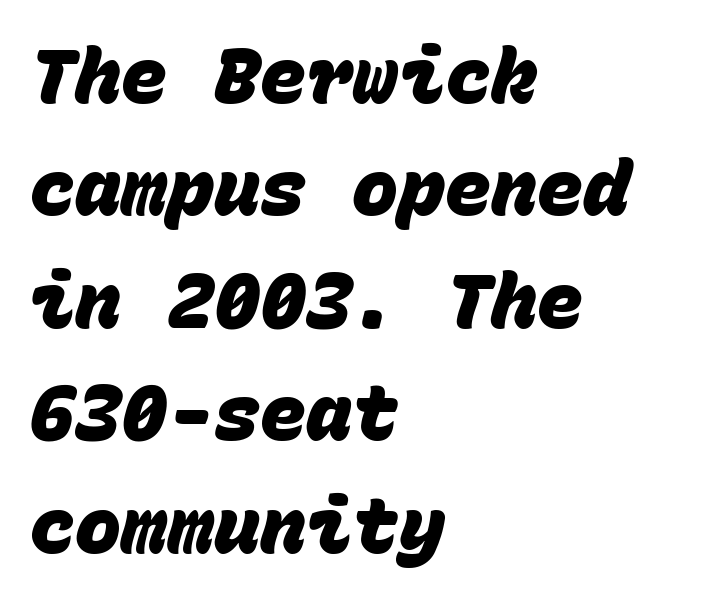
Stroke thickness is high; the sample reads as a true bold. Honestly, the letter spacing is just normal — you wouldn't notice it. This sample has the even, mechanical cadence of fixed-width lettering. Serif or sans? Sans — the stroke terminals are bare.
